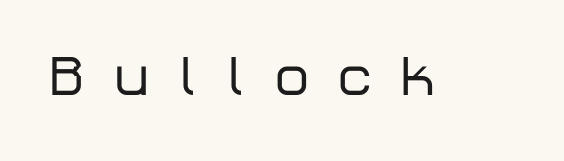
{"serif": "no", "italic": "no", "bold": "no", "weight": "regular", "width": "normal", "stroke_contrast": "low", "x_height": "medium", "monospaced": "no", "underline": "no", "letter_spacing": "wide", "letter_spacing_em": 0.48, "glyph_px": 57}
